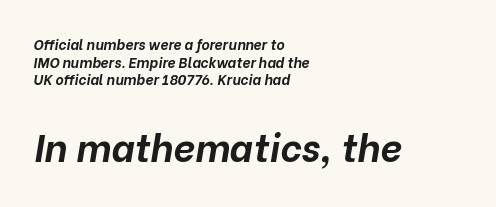
The image shows 38 px bold type, italic (leaning right); set left-aligned, normal line spacing (1.26x), normal letter spacing, not underlined; the second (bottom) block is 2.71x larger; low stroke contrast and a medium x-height.
